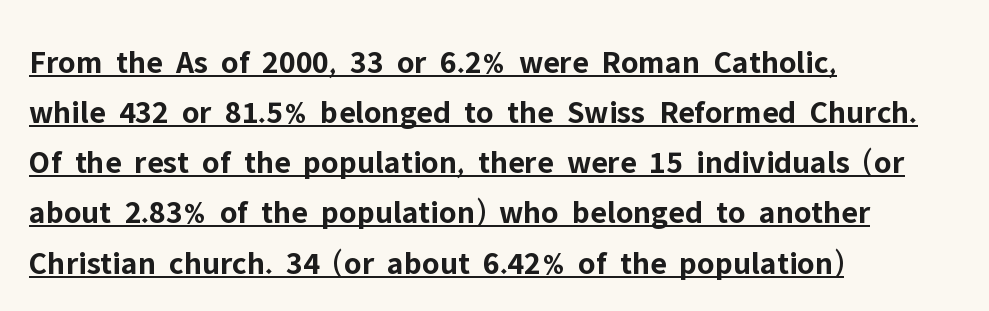
The image shows 33 px bold sans-serif type, upright; set left-aligned, normal line spacing (1.52x), normal letter spacing, underlined; low stroke contrast and a medium x-height.
